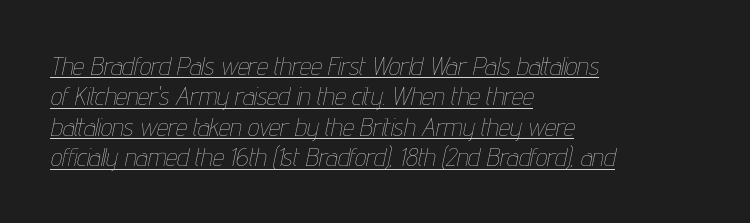
The image shows 25 px text type, italic (leaning right); set left-aligned, line spacing 1.22x, normal letter spacing, underlined.
